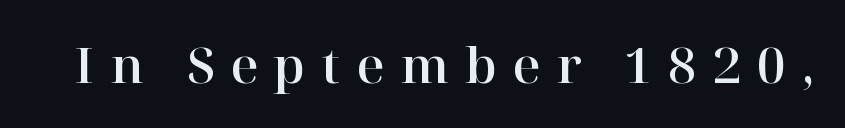
The image shows 49 px serif type, upright; set unusually wide letter spacing (+0.32 em), not underlined; high stroke contrast and a medium x-height.
